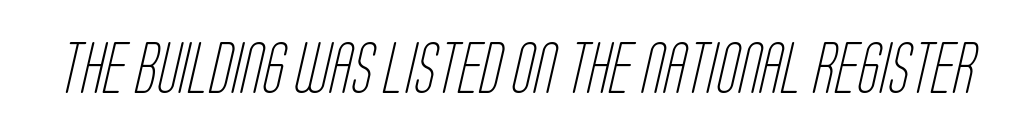
Looks like regular typesetting: each glyph gets only the width it needs. Check the space under the baseline: it is left empty. The font family rendered here belongs to the sans-serif group. No extra tracking has been applied to these lines. The typesetting does not lean heavy: it is not bold.
